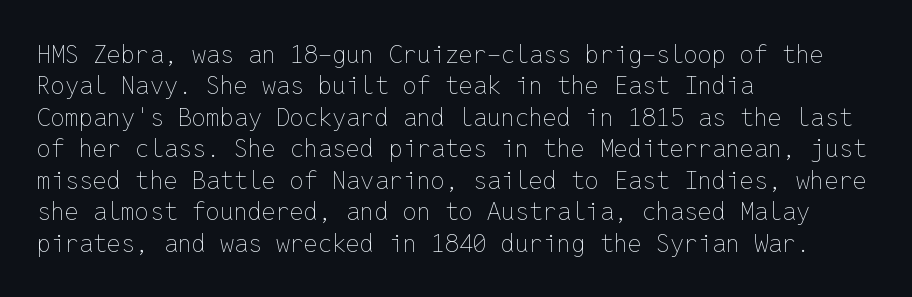
Q: Is the text bold? A: No.
Q: Is the text italic (slanted)? A: No, it is upright.
Q: Is the text underlined? A: No.
Q: How is the paragraph aligned? A: Left-aligned.
Q: Is the spacing between letters normal or unusually wide? A: Normal.
Q: Is the spacing between lines tight, normal or loose? A: Normal.
